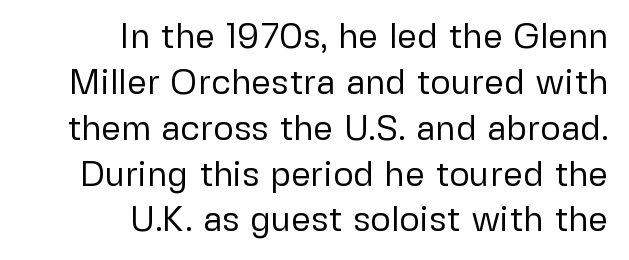
Grotesque or geometric, the face here clearly has no serifs. Descender tails drop into unmarked territory. Note the varied advance widths — an 'i' is clearly narrower than an 'm'. One glance says typical: line gaps are just what's usual. The letters stand upright; this is a roman face.
